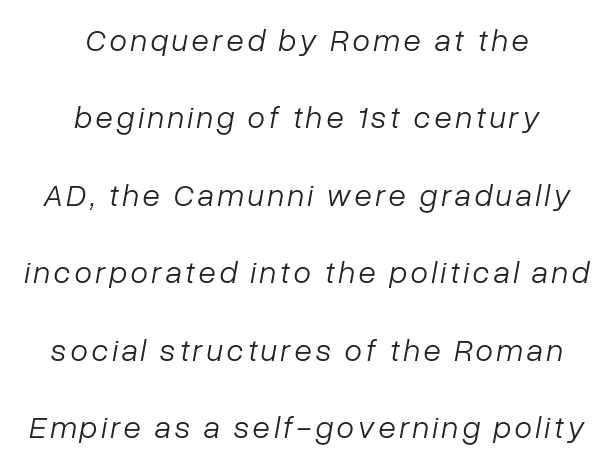
Rendered with sloped, italic letterforms. Descender tails drop into unmarked territory. Summary of weight: not heavy and not bold. The setting favours the middle, as headings and verse often do.
